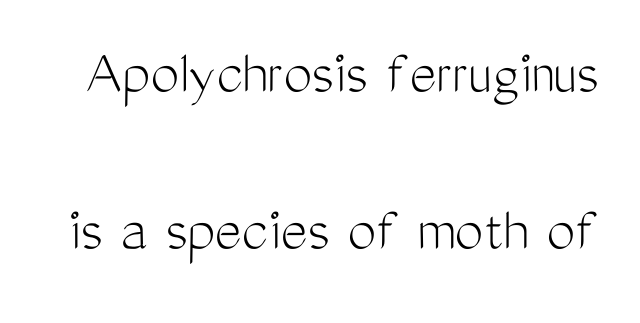
Q: Is the text bold? A: No.
Q: Is the text italic (slanted)? A: No, it is upright.
Q: Is the typeface a serif or a sans-serif typeface? A: Sans-serif.
Q: Is the text underlined? A: No.
Q: Is the spacing between letters normal or unusually wide? A: Normal.
Q: Is the spacing between lines tight, normal or loose? A: Loose.
Q: Width (condensed, normal, or wide)? A: Condensed.
Q: Stroke contrast? A: Medium.
Q: x-height? A: Medium.
Q: Monospaced? A: No.
